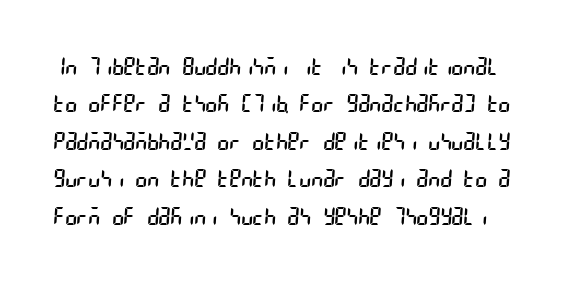
Q: Is the text bold? A: No.
Q: Is the text underlined? A: No.
Q: Is the spacing between letters normal or unusually wide? A: Normal.
Q: Is the spacing between lines tight, normal or loose? A: Normal.
